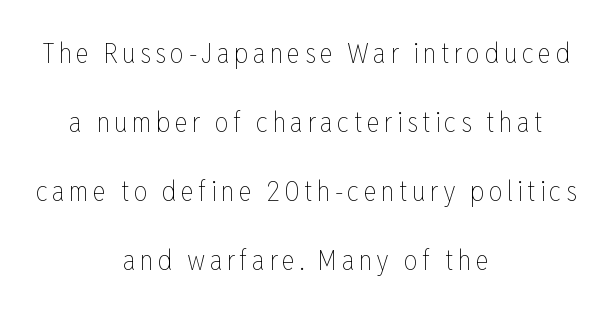
Has an underline been added? It has not. Airy leading. A student would call this center alignment; a typographer would say set centered. Varying glyph widths throughout — classic text-font behaviour. The face looks like a standard text weight, possibly lighter.
